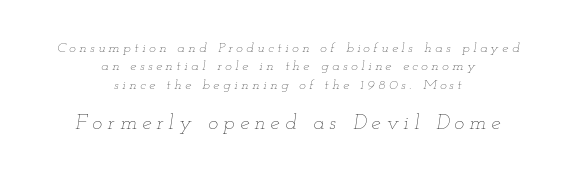
{"italic": "yes", "lean": "right", "slant_degrees": 12, "bold": "no", "underline": "no", "align": "center", "line_spacing": "normal", "line_spacing_ratio": 1.32, "letter_spacing": "wide", "letter_spacing_em": 0.25, "larger_block": "second", "size_ratio": 1.5, "glyph_px": 21}
